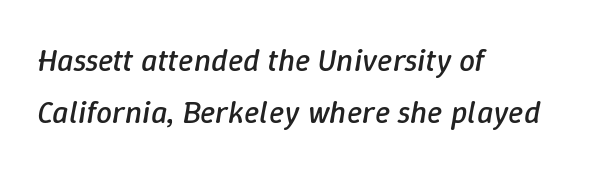
The image shows 32 px regular-weight type, italic (leaning right); set left-aligned, normal line spacing (1.64x), normal letter spacing, not underlined; low stroke contrast and a medium x-height.
